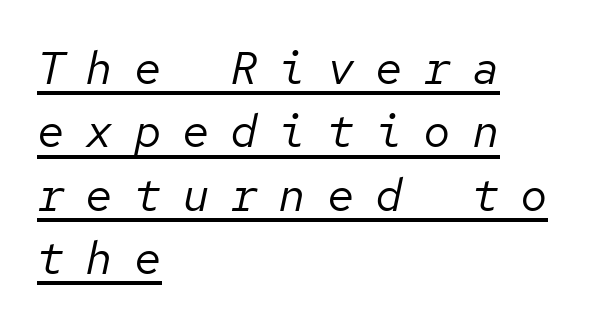
Does a line run under the words? Yes, clearly. If you drew a line through each stem, it would be angled. Weight: in the light-to-regular range. Each letter, wide or thin by design, is forced into the same width here. What stands out about the letter spacing? Its width — letters are far apart. Does the leading feel generous? No, just average.
